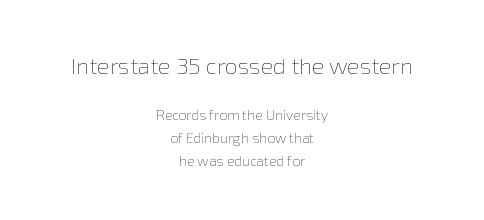
{"italic": "no", "bold": "no", "underline": "no", "align": "center", "line_spacing": "normal", "line_spacing_ratio": 1.61, "letter_spacing": "normal", "letter_spacing_em": 0.0, "larger_block": "first", "size_ratio": 1.64, "glyph_px": 23}
